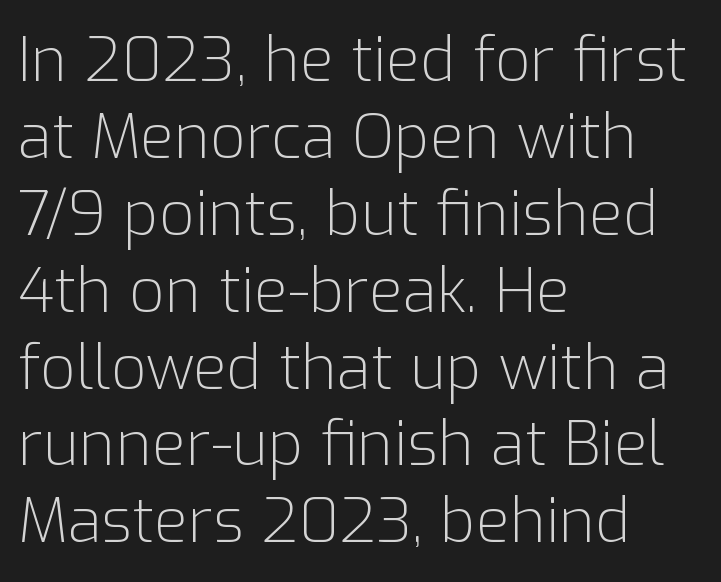
{"serif": "no", "italic": "no", "bold": "no", "weight": "light", "width": "normal", "stroke_contrast": "low", "x_height": "medium", "monospaced": "no", "underline": "no", "align": "left", "line_spacing_ratio": 1.24, "letter_spacing": "normal", "letter_spacing_em": 0.0, "glyph_px": 62}
